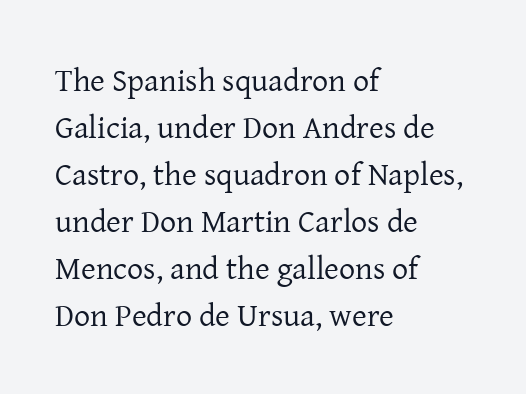
{"serif": "yes", "italic": "no", "bold": "no", "weight": "regular", "width": "normal", "stroke_contrast": "low", "x_height": "medium", "monospaced": "no", "underline": "no", "align": "left", "line_spacing": "normal", "line_spacing_ratio": 1.47, "letter_spacing": "normal", "letter_spacing_em": 0.0, "glyph_px": 32}
